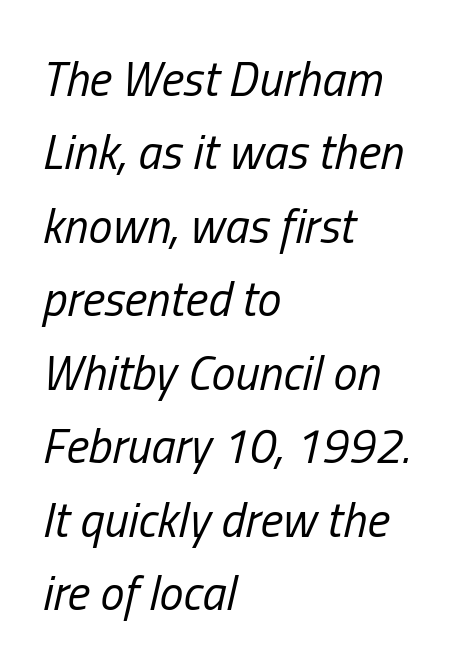
The image shows 48 px regular-weight, condensed type, italic (leaning right); set left-aligned, normal line spacing (1.53x), normal letter spacing, not underlined; low stroke contrast and a medium x-height.
